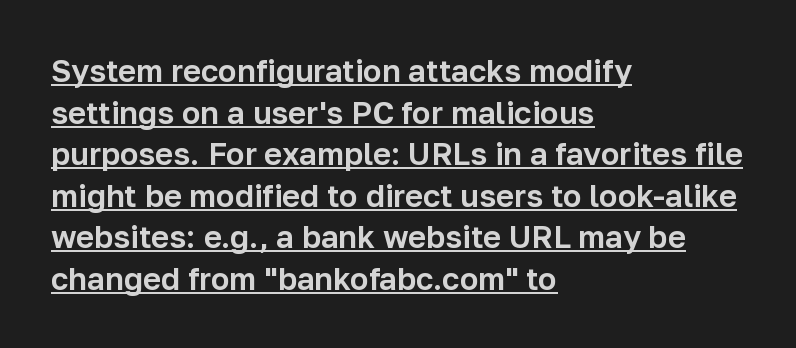
{"serif": "no", "italic": "no", "width": "normal", "stroke_contrast": "low", "x_height": "medium", "monospaced": "no", "underline": "yes", "align": "left", "line_spacing": "normal", "line_spacing_ratio": 1.34, "letter_spacing": "normal", "letter_spacing_em": 0.0, "glyph_px": 31}
